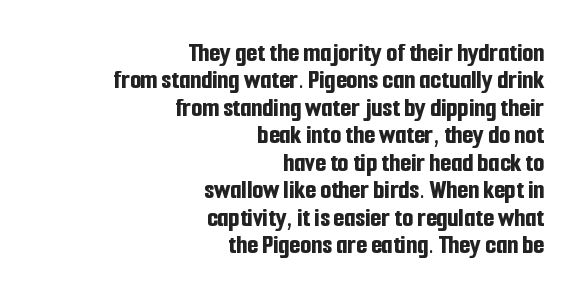
The image shows 28 px bold, condensed sans-serif type, upright; set right-aligned, tight line spacing (0.98x), normal letter spacing, not underlined; low stroke contrast and a medium x-height.
